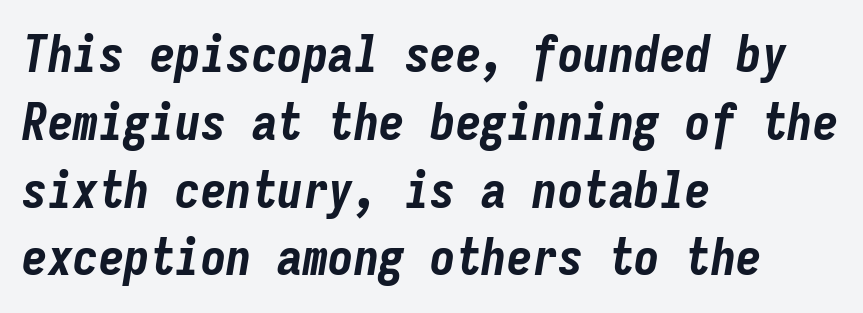
Q: Is the text bold? A: Yes.
Q: Is the text italic (slanted)? A: Yes, it leans right by about 9 degrees.
Q: Is the text underlined? A: No.
Q: How is the paragraph aligned? A: Left-aligned.
Q: Is the spacing between letters normal or unusually wide? A: Normal.
Q: Is the spacing between lines tight, normal or loose? A: Normal.
Q: Width (condensed, normal, or wide)? A: Condensed.
Q: Stroke contrast? A: Low.
Q: x-height? A: Medium.
Q: Monospaced? A: Yes.
